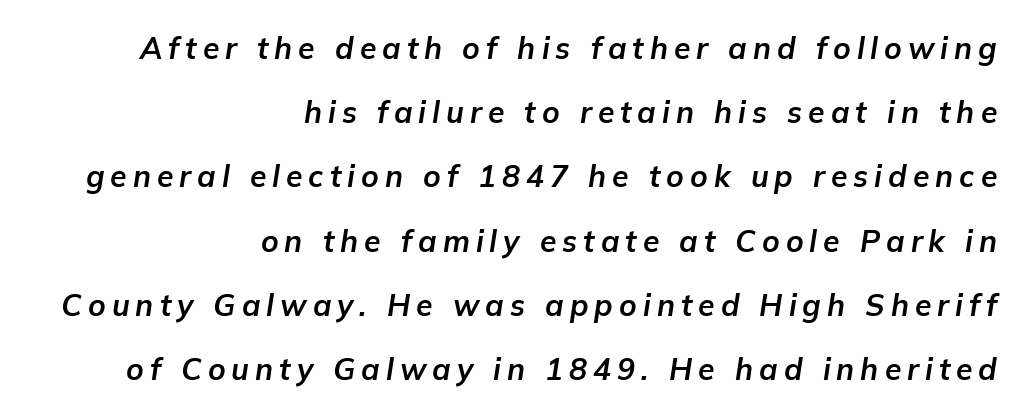
{"italic": "yes", "lean": "right", "slant_degrees": 9, "bold": "yes", "weight": "bold", "width": "normal", "stroke_contrast": "low", "x_height": "medium", "monospaced": "no", "underline": "no", "align": "right", "line_spacing": "loose", "line_spacing_ratio": 2.14, "letter_spacing": "wide", "letter_spacing_em": 0.2, "glyph_px": 30}
